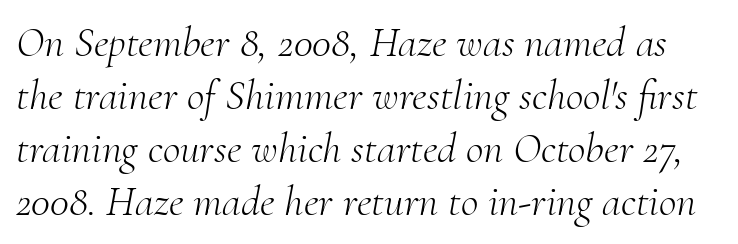
Q: Is the text bold? A: No.
Q: Is the text italic (slanted)? A: Yes, it leans right by about 10 degrees.
Q: Is the typeface a serif or a sans-serif typeface? A: Serif.
Q: Is the text underlined? A: No.
Q: Is the spacing between letters normal or unusually wide? A: Normal.
Q: Width (condensed, normal, or wide)? A: Normal.
Q: Stroke contrast? A: Medium.
Q: x-height? A: Small.
Q: Monospaced? A: No.
